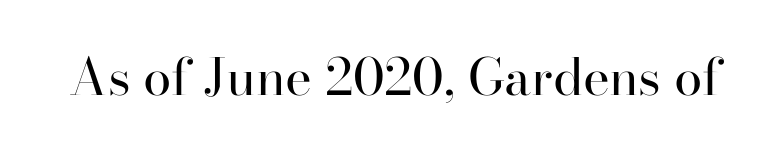
This is the regular roman posture of the typeface. Quick note: underline off. You could call the tracking neutral — neither tight nor loose. Do the characters align in a grid? No, the font is proportional.
